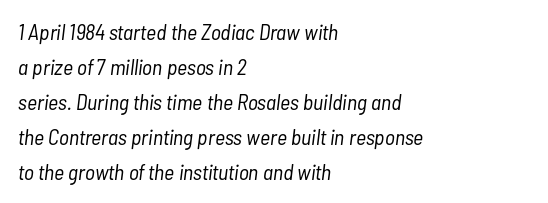
A light-to-regular cut is what we see here. No extra tracking has been applied to these lines. Regarding leading, the lines here are spaced in the standard way. Designer's note — italics engaged. Which margin do the lines hug? The left one — the right edge is uneven.
